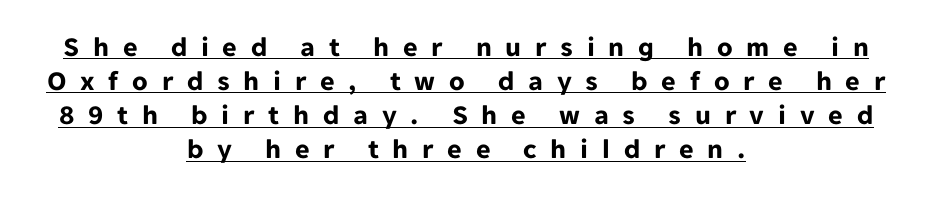
Q: Is the text bold? A: Yes.
Q: Is the text italic (slanted)? A: No, it is upright.
Q: Is the typeface a serif or a sans-serif typeface? A: Sans-serif.
Q: Is the text underlined? A: Yes.
Q: How is the paragraph aligned? A: Centered.
Q: Is the spacing between letters normal or unusually wide? A: Unusually wide.
Q: Width (condensed, normal, or wide)? A: Normal.
Q: Stroke contrast? A: Low.
Q: x-height? A: Medium.
Q: Monospaced? A: No.
